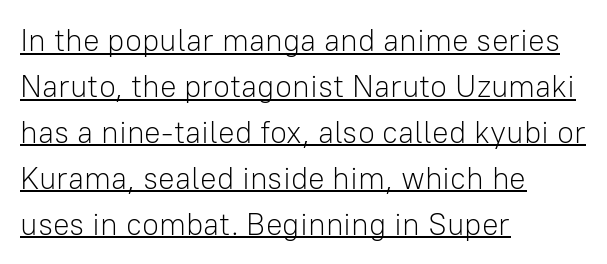
The image shows 31 px light sans-serif type, upright; set left-aligned, normal line spacing (1.48x), normal letter spacing, underlined; low stroke contrast and a medium x-height.
